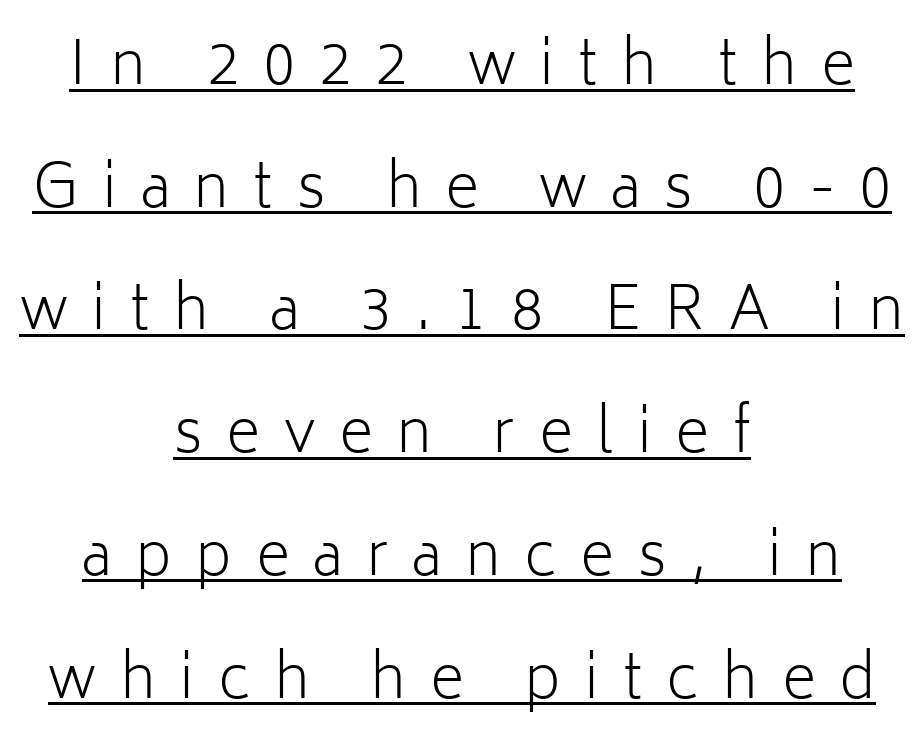
A quiet, ordinary-to-light weight characterises the typeface. A typesetter would mark this as roman, not italic. The letters are spread apart with noticeably loose tracking. These lines stand farther apart than default settings would place them.
